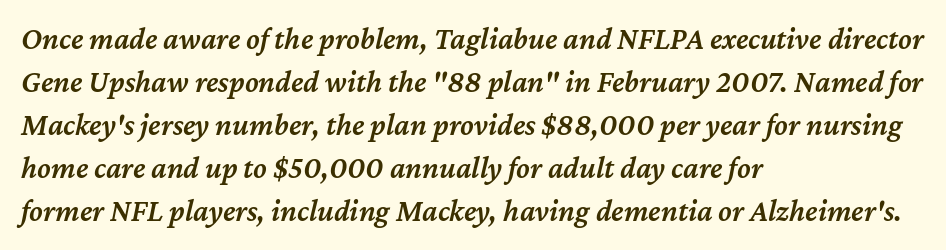
Q: Is the text bold? A: Semi-bold.
Q: Is the text italic (slanted)? A: Yes, it leans right by about 12 degrees.
Q: Is the text underlined? A: No.
Q: How is the paragraph aligned? A: Left-aligned.
Q: Is the spacing between letters normal or unusually wide? A: Normal.
Q: Is the spacing between lines tight, normal or loose? A: Normal.
Q: Width (condensed, normal, or wide)? A: Normal.
Q: Stroke contrast? A: Medium.
Q: x-height? A: Medium.
Q: Monospaced? A: No.
